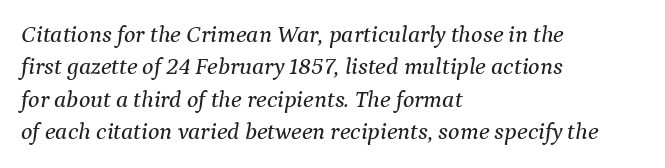
{"italic": "yes", "lean": "right", "slant_degrees": 9, "underline": "no", "align": "left", "line_spacing": "normal", "line_spacing_ratio": 1.35, "letter_spacing": "normal", "letter_spacing_em": 0.0, "glyph_px": 24}
